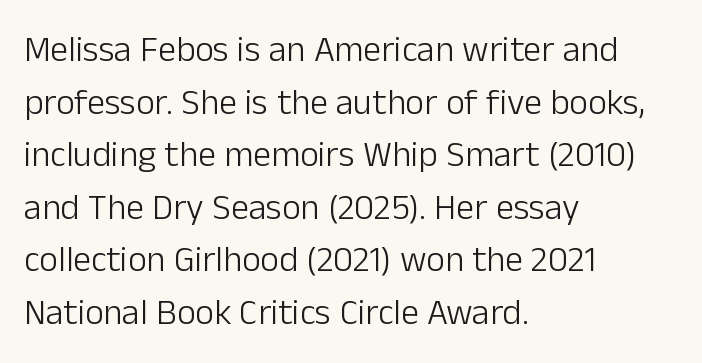
The image shows 36 px light sans-serif type, upright; set left-aligned, normal line spacing (1.46x), normal letter spacing, not underlined; low stroke contrast and a medium x-height.
